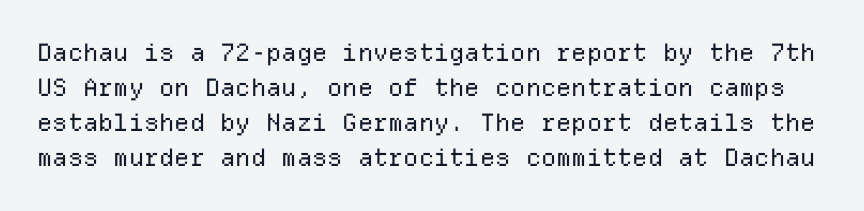
Q: Is the text bold? A: No.
Q: Is the text italic (slanted)? A: No, it is upright.
Q: Is the text underlined? A: No.
Q: Is the spacing between letters normal or unusually wide? A: Normal.
Q: Is the spacing between lines tight, normal or loose? A: Normal.
